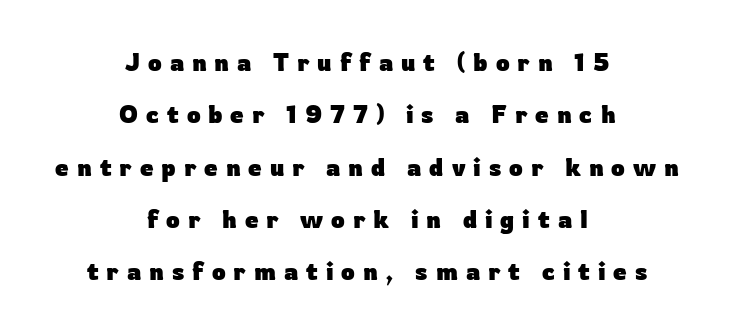
The image shows 24 px bold type, upright; set centered, loose line spacing (2.18x), unusually wide letter spacing (+0.33 em), not underlined.
